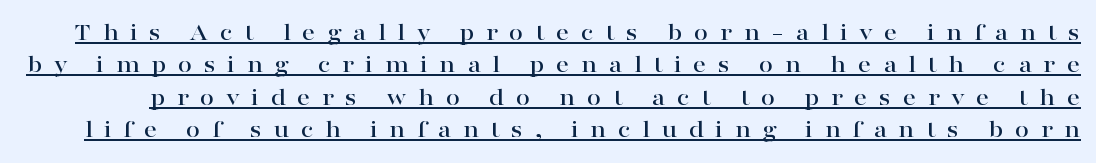
This is roman type, the default non-slanted kind. This rendering features underlined lettering. Glyph-to-glyph distance is far greater than everyday printed text. Whoever set this chose a conventional vertical rhythm.
